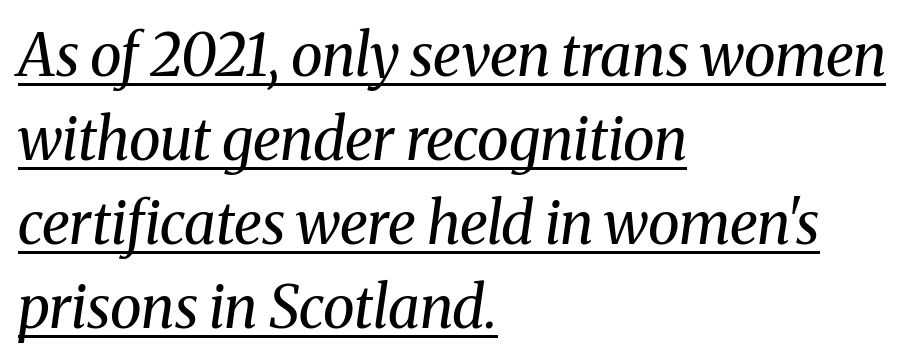
{"serif": "yes", "italic": "yes", "lean": "right", "slant_degrees": 8, "bold": "no", "weight": "regular", "width": "normal", "stroke_contrast": "medium", "x_height": "medium", "monospaced": "no", "underline": "yes", "align": "left", "line_spacing": "normal", "line_spacing_ratio": 1.45, "letter_spacing": "normal", "letter_spacing_em": 0.0, "glyph_px": 58}
